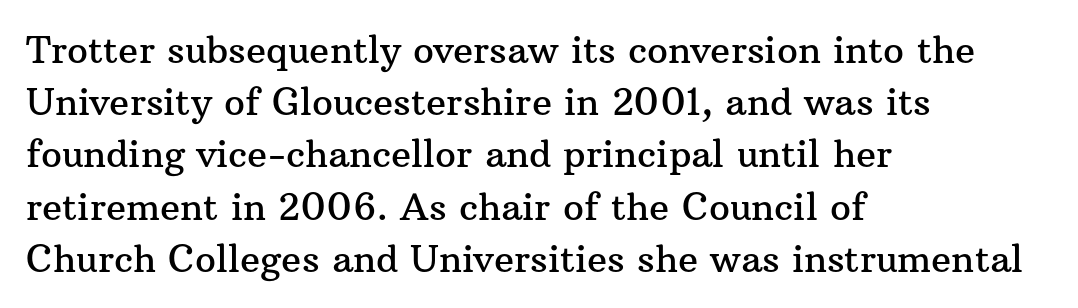
The image shows 37 px serif type, upright; set left-aligned, normal line spacing (1.41x), normal letter spacing, not underlined; medium stroke contrast and a medium x-height.
